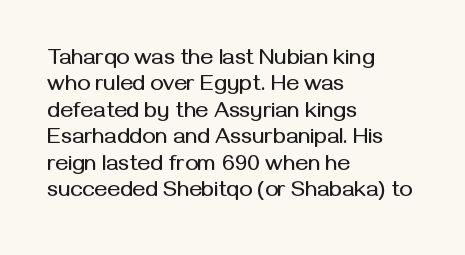
Q: Is the text italic (slanted)? A: No, it is upright.
Q: Is the text underlined? A: No.
Q: How is the paragraph aligned? A: Left-aligned.
Q: Is the spacing between letters normal or unusually wide? A: Normal.
